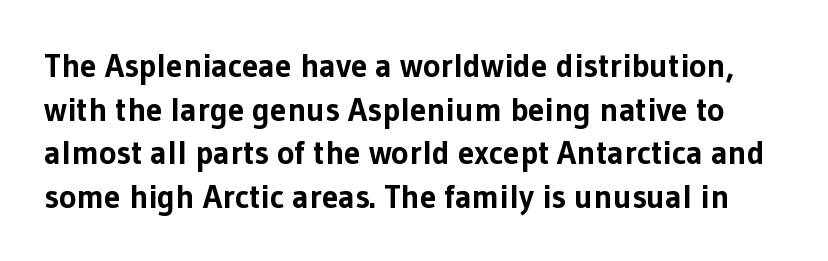
{"serif": "no", "italic": "no", "bold": "yes", "weight": "bold", "width": "normal", "stroke_contrast": "low", "x_height": "medium", "monospaced": "no", "underline": "no", "line_spacing": "normal", "line_spacing_ratio": 1.32, "letter_spacing": "normal", "letter_spacing_em": 0.0, "glyph_px": 33}
